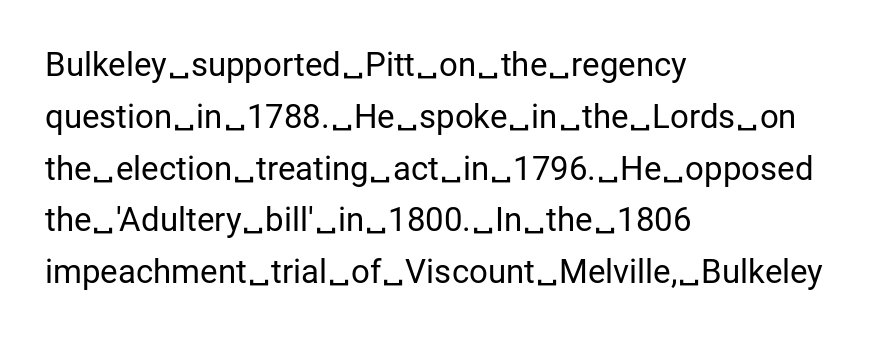
The image shows 33 px regular-weight sans-serif type, upright; set left-aligned, normal line spacing (1.57x), normal letter spacing, not underlined; low stroke contrast and a medium x-height.
